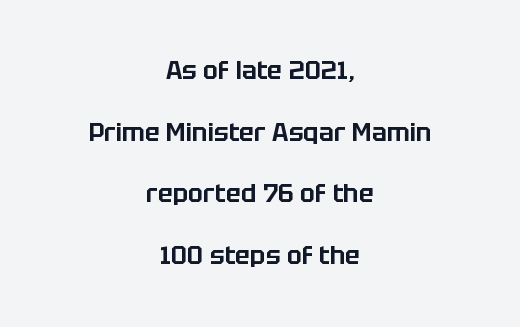
The image shows 25 px text type, upright; set centered, loose line spacing (2.47x), normal letter spacing, not underlined.
